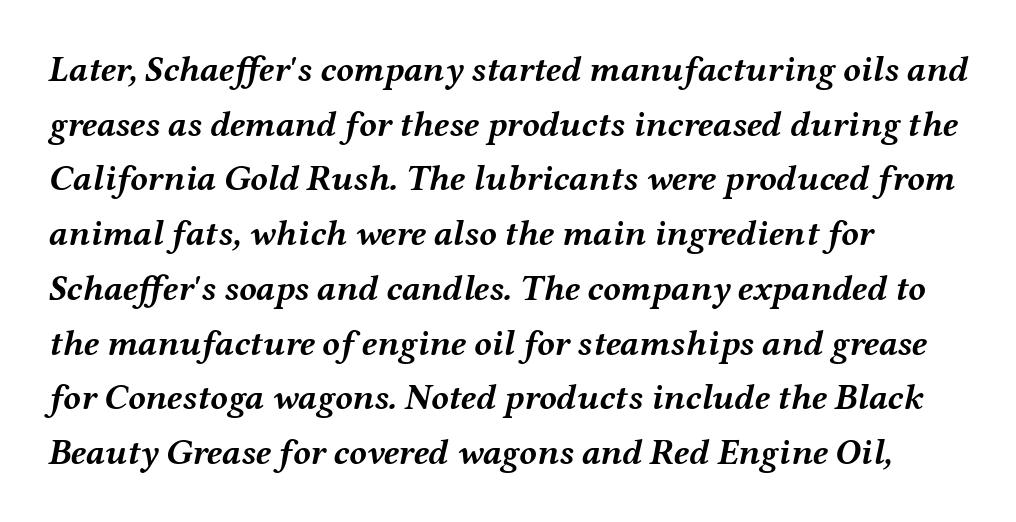
Italic: yes, the glyphs are oblique. The text block is weighted toward the left margin, trailing off unevenly rightward. No word sits above an underline. Is there much room between lines? A standard amount, neither cramped nor airy.
